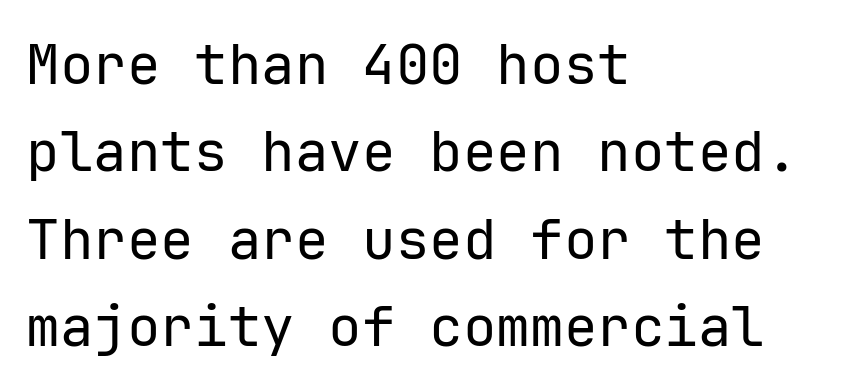
{"serif": "no", "italic": "no", "bold": "no", "weight": "regular", "width": "normal", "stroke_contrast": "low", "x_height": "medium", "underline": "no", "align": "left", "line_spacing": "normal", "line_spacing_ratio": 1.56, "letter_spacing": "normal", "letter_spacing_em": 0.0, "glyph_px": 56}
